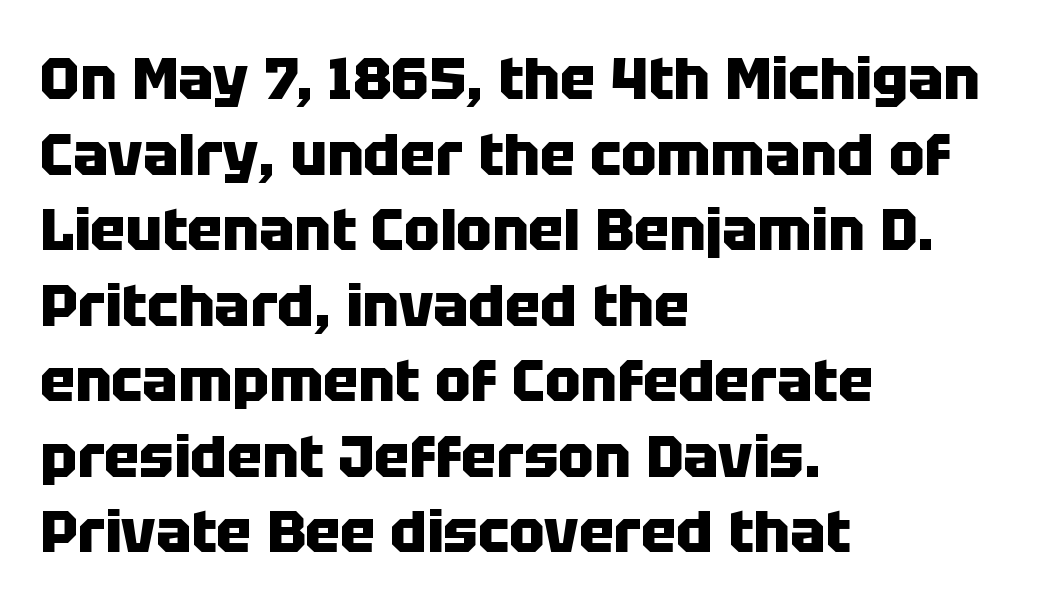
This sample has the flowing, uneven cadence of proportional lettering. The passage shown stacks its lines at a standard gap. The face used here is rendered with its standard letterfit. Where is the straight margin? On the left. When letters stand straight like this, we call the style roman or upright.
